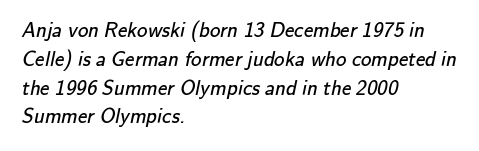
Q: Is the text bold? A: No.
Q: Is the text underlined? A: No.
Q: How is the paragraph aligned? A: Left-aligned.
Q: Is the spacing between letters normal or unusually wide? A: Normal.
Q: Is the spacing between lines tight, normal or loose? A: Normal.
